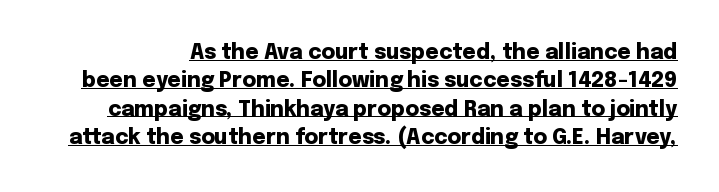
The image shows 21 px bold type, upright; set normal line spacing (1.35x), normal letter spacing, underlined.
